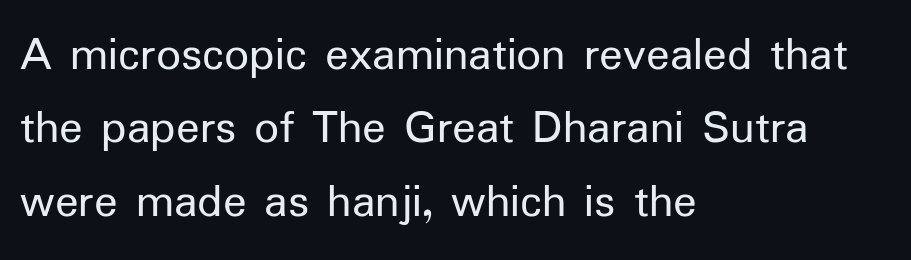
The image shows 49 px regular-weight sans-serif type, upright; set left-aligned, normal line spacing (1.5x), normal letter spacing, not underlined; low stroke contrast and a medium x-height.
